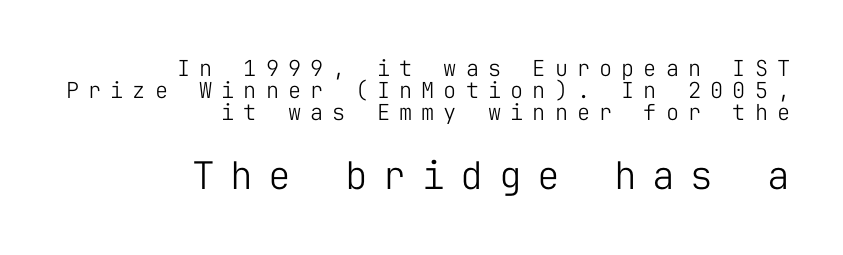
{"serif": "no", "italic": "no", "bold": "no", "weight": "light", "width": "normal", "stroke_contrast": "low", "x_height": "medium", "monospaced": "yes", "underline": "no", "align": "right", "line_spacing": "tight", "line_spacing_ratio": 1.01, "letter_spacing": "wide", "letter_spacing_em": 0.41, "larger_block": "second", "size_ratio": 1.73, "glyph_px": 38}
